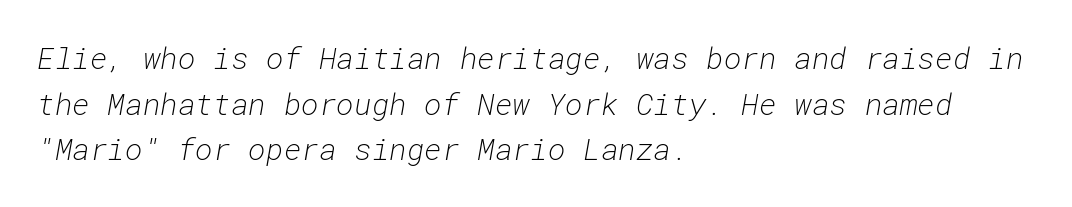
The cut favours lightness, reaching ordinary text weight at its darkest. Inter-character spacing is left at the font's built-in metrics. One-word summary of the alignment: left. Unmarked baselines from the first word to the last. Fixed-width glyphs throughout — classic coding-font behaviour.
